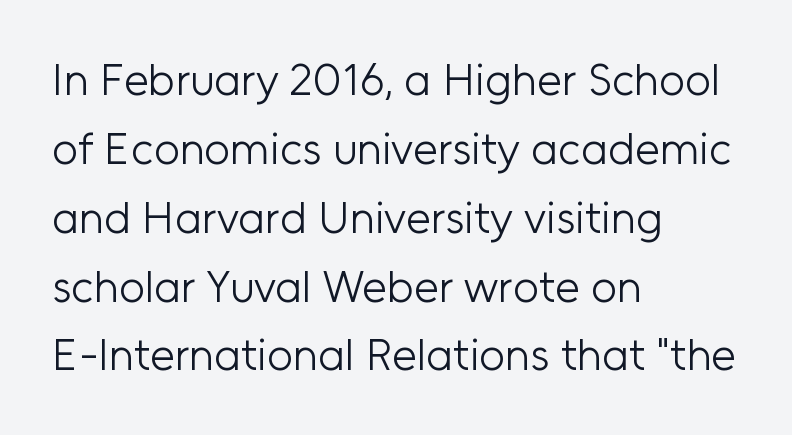
Q: Is the text bold? A: No.
Q: Is the text italic (slanted)? A: No, it is upright.
Q: Is the typeface a serif or a sans-serif typeface? A: Sans-serif.
Q: Is the text underlined? A: No.
Q: How is the paragraph aligned? A: Left-aligned.
Q: Is the spacing between letters normal or unusually wide? A: Normal.
Q: Is the spacing between lines tight, normal or loose? A: Normal.
Q: Width (condensed, normal, or wide)? A: Normal.
Q: Stroke contrast? A: Low.
Q: x-height? A: Medium.
Q: Monospaced? A: No.
